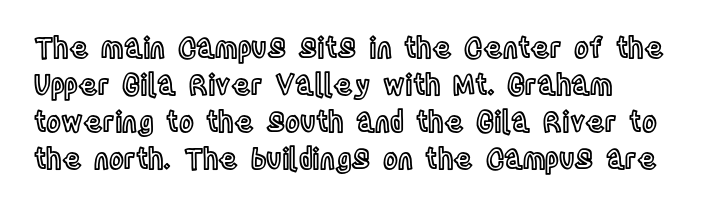
{"italic": "no", "width": "condensed", "x_height": "large", "monospaced": "no", "underline": "no", "align": "left", "line_spacing": "normal", "line_spacing_ratio": 1.32, "letter_spacing": "normal", "letter_spacing_em": 0.0, "glyph_px": 28}
